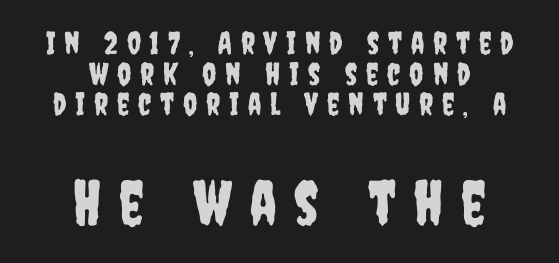
No italicization has been applied; the sample stays upright. Compared with typical paragraphs, the rows here are closer together. Compared with a flush-left layout, this one balances lines on the center instead. Block two is the big one; block one sits smaller above it. Characters follow at a spacing far wider than the type designer built in. Type without underlining.
